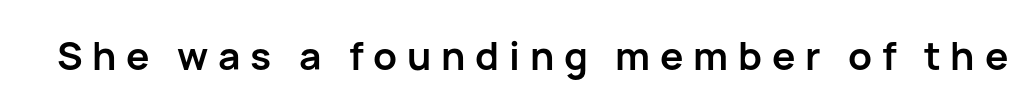
In terms of posture, this sample is upright. Each word looks stretched out because of the extra space between its letters. A sans-serif font was chosen for this passage. Varying glyph widths throughout — classic text-font behaviour. A dark, heavy texture on the line: the type is bold. Honestly, there is no underline to notice here at all.
